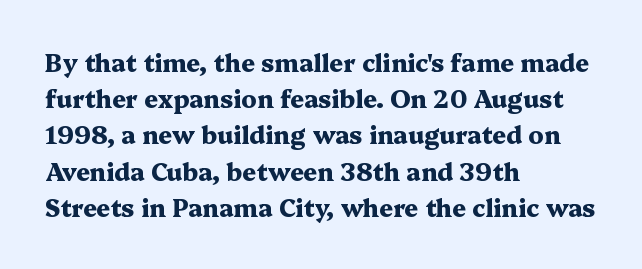
Q: Is the text bold? A: Yes.
Q: Is the text italic (slanted)? A: No, it is upright.
Q: Is the text underlined? A: No.
Q: How is the paragraph aligned? A: Left-aligned.
Q: Is the spacing between letters normal or unusually wide? A: Normal.
Q: Is the spacing between lines tight, normal or loose? A: Normal.
